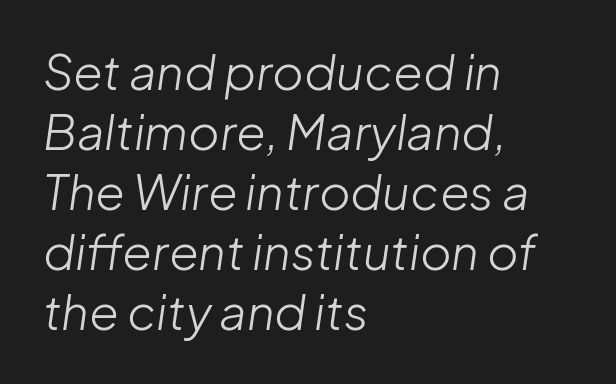
Q: Is the text bold? A: No.
Q: Is the text italic (slanted)? A: Yes, it leans right by about 8 degrees.
Q: Is the text underlined? A: No.
Q: How is the paragraph aligned? A: Left-aligned.
Q: Is the spacing between letters normal or unusually wide? A: Normal.
Q: Is the spacing between lines tight, normal or loose? A: Normal.
Q: Width (condensed, normal, or wide)? A: Normal.
Q: Stroke contrast? A: Low.
Q: x-height? A: Medium.
Q: Monospaced? A: No.
